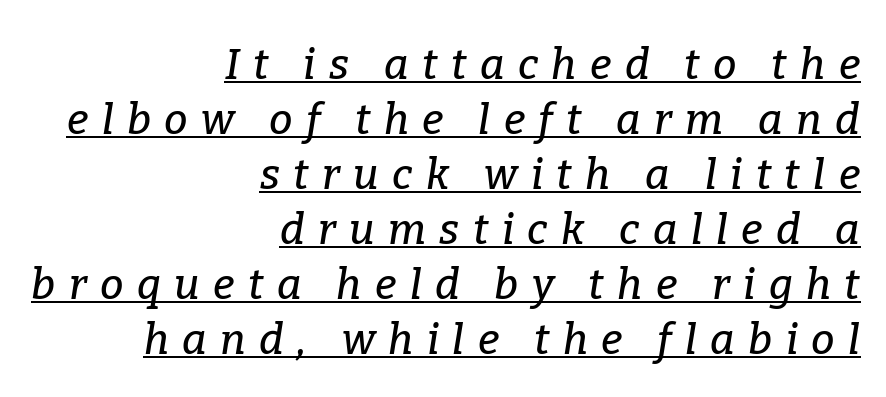
Q: Is the text italic (slanted)? A: Yes, it leans right by about 9 degrees.
Q: Is the typeface a serif or a sans-serif typeface? A: Serif.
Q: Is the text underlined? A: Yes.
Q: How is the paragraph aligned? A: Right-aligned.
Q: Is the spacing between letters normal or unusually wide? A: Unusually wide.
Q: Is the spacing between lines tight, normal or loose? A: Normal.
Q: Width (condensed, normal, or wide)? A: Normal.
Q: Stroke contrast? A: Low.
Q: x-height? A: Medium.
Q: Monospaced? A: No.
